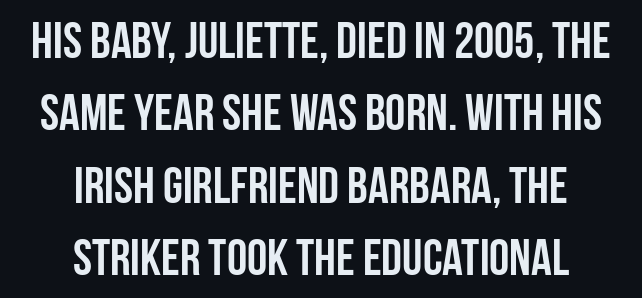
Q: Is the text bold? A: Yes.
Q: Is the text italic (slanted)? A: No, it is upright.
Q: Is the typeface a serif or a sans-serif typeface? A: Sans-serif.
Q: Is the text underlined? A: No.
Q: How is the paragraph aligned? A: Centered.
Q: Is the spacing between letters normal or unusually wide? A: Normal.
Q: Is the spacing between lines tight, normal or loose? A: Normal.
Q: Width (condensed, normal, or wide)? A: Condensed.
Q: Stroke contrast? A: Low.
Q: x-height? A: Large.
Q: Monospaced? A: No.
